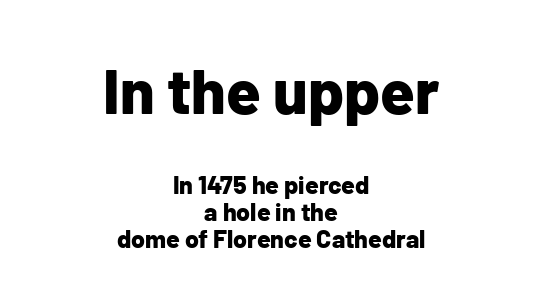
The image shows 63 px bold sans-serif type, upright; set centered, tight line spacing (1.08x), normal letter spacing, not underlined; the first (top) block is 2.52x larger; low stroke contrast and a medium x-height.
